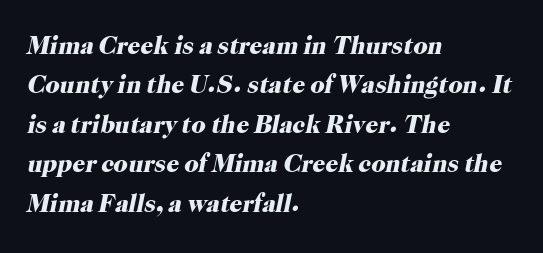
Q: Is the text bold? A: Yes.
Q: Is the text italic (slanted)? A: Yes, it leans right by about 12 degrees.
Q: Is the text underlined? A: No.
Q: How is the paragraph aligned? A: Left-aligned.
Q: Is the spacing between letters normal or unusually wide? A: Normal.
Q: Is the spacing between lines tight, normal or loose? A: Normal.
